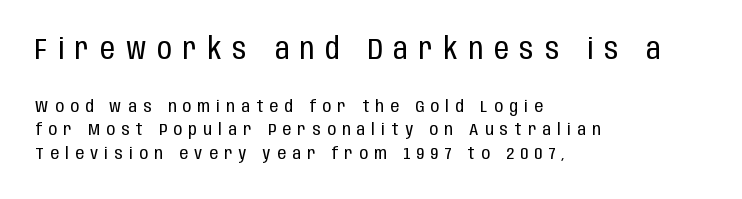
Is this a fixed-width face? No — the glyphs have proportional, varying widths. Does the copy run flush right? No — it runs flush left. There is plenty of visible air inserted between adjacent glyphs. The axis of the letterforms is exactly vertical. In this sample the first text group is rendered at the bigger scale. Regarding serifs, this sample does without them.
